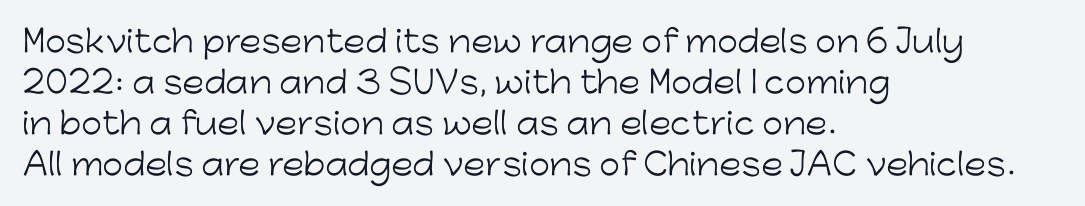
Q: Is the text bold? A: No.
Q: Is the text italic (slanted)? A: No, it is upright.
Q: Is the typeface a serif or a sans-serif typeface? A: Sans-serif.
Q: Is the text underlined? A: No.
Q: How is the paragraph aligned? A: Left-aligned.
Q: Is the spacing between letters normal or unusually wide? A: Normal.
Q: Is the spacing between lines tight, normal or loose? A: Normal.
Q: Width (condensed, normal, or wide)? A: Normal.
Q: Stroke contrast? A: Low.
Q: x-height? A: Medium.
Q: Monospaced? A: No.
